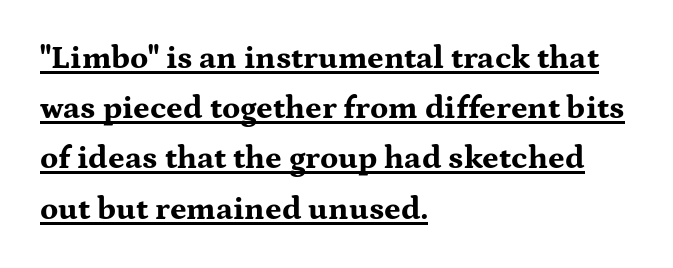
Q: Is the text bold? A: Yes.
Q: Is the text italic (slanted)? A: No, it is upright.
Q: Is the typeface a serif or a sans-serif typeface? A: Serif.
Q: Is the text underlined? A: Yes.
Q: How is the paragraph aligned? A: Left-aligned.
Q: Is the spacing between letters normal or unusually wide? A: Normal.
Q: Is the spacing between lines tight, normal or loose? A: Normal.
Q: Width (condensed, normal, or wide)? A: Wide.
Q: Stroke contrast? A: Medium.
Q: x-height? A: Medium.
Q: Monospaced? A: No.
